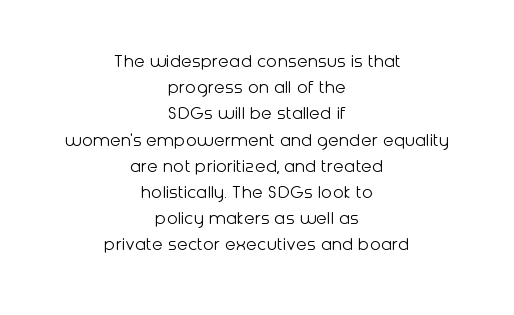
{"italic": "no", "bold": "no", "underline": "no", "align": "center", "line_spacing": "normal", "line_spacing_ratio": 1.31, "letter_spacing": "normal", "letter_spacing_em": 0.0, "glyph_px": 20}
